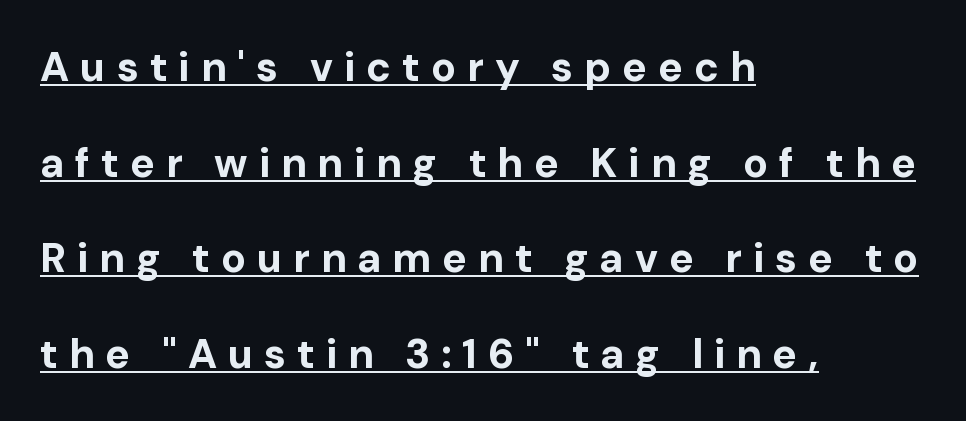
{"serif": "no", "italic": "no", "bold": "yes", "weight": "bold", "width": "normal", "stroke_contrast": "low", "x_height": "medium", "monospaced": "no", "underline": "yes", "align": "left", "line_spacing": "loose", "line_spacing_ratio": 2.33, "letter_spacing": "wide", "letter_spacing_em": 0.27, "glyph_px": 41}
